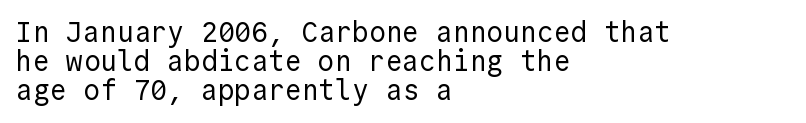
Think of a typewriter: that constant character pitch is what you see here. Posture: vertical. Weight: regular or lighter. The gaps between neighbouring characters are ordinary and unremarkable.
